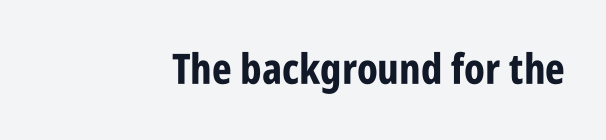
Q: Is the text bold? A: Yes.
Q: Is the text italic (slanted)? A: No, it is upright.
Q: Is the typeface a serif or a sans-serif typeface? A: Sans-serif.
Q: Is the text underlined? A: No.
Q: Is the spacing between letters normal or unusually wide? A: Normal.
Q: Width (condensed, normal, or wide)? A: Condensed.
Q: Stroke contrast? A: Low.
Q: x-height? A: Large.
Q: Monospaced? A: No.
